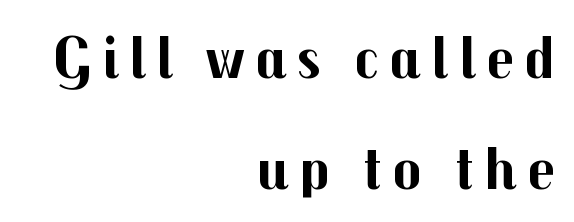
The image shows 61 px bold sans-serif type, upright; set right-aligned, line spacing 1.82x, not underlined; medium stroke contrast and a medium x-height.
